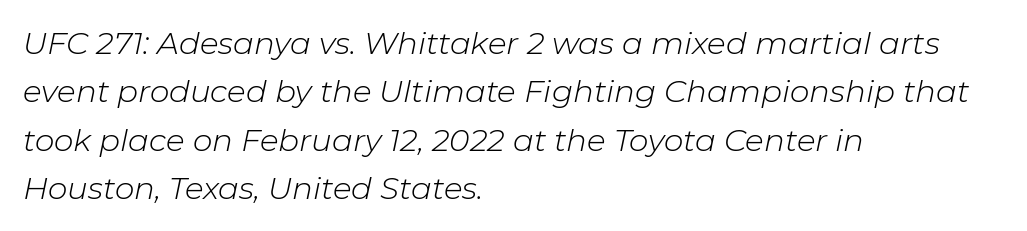
Q: Is the text bold? A: No.
Q: Is the text italic (slanted)? A: Yes, it leans right by about 11 degrees.
Q: Is the text underlined? A: No.
Q: How is the paragraph aligned? A: Left-aligned.
Q: Is the spacing between letters normal or unusually wide? A: Normal.
Q: Is the spacing between lines tight, normal or loose? A: Normal.
Q: Width (condensed, normal, or wide)? A: Normal.
Q: Stroke contrast? A: Low.
Q: x-height? A: Medium.
Q: Monospaced? A: No.
